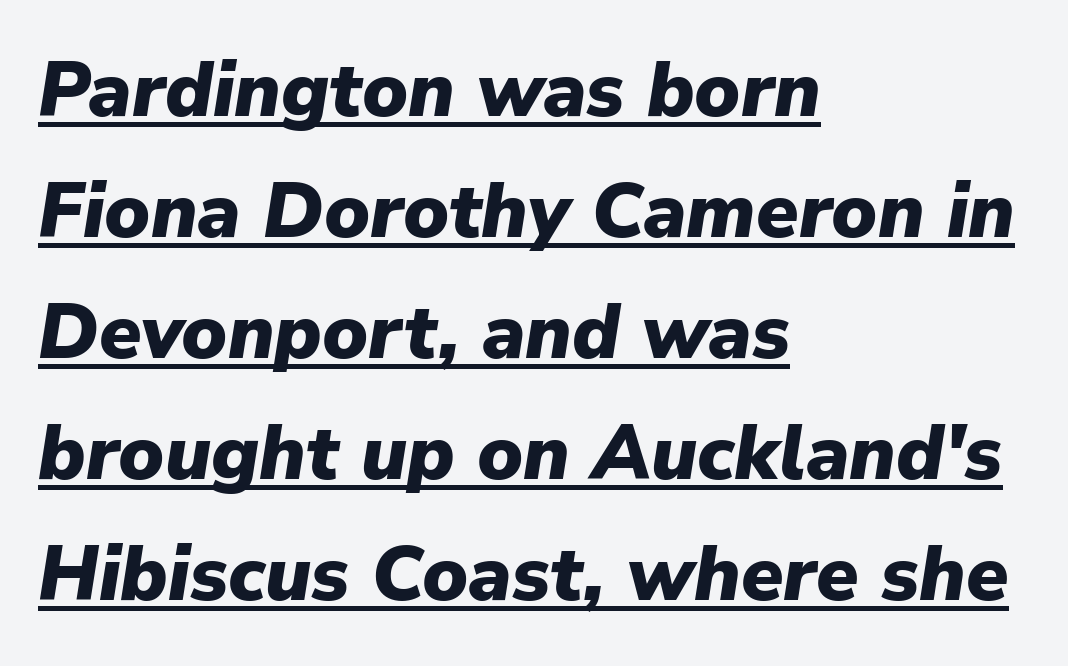
The image shows 77 px heavy type, italic (leaning right); set left-aligned, normal line spacing (1.57x), normal letter spacing, underlined; low stroke contrast and a medium x-height.
